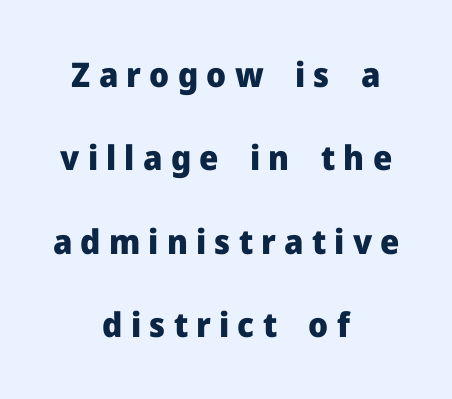
Honestly, the rows look like they've been pulled way apart. These lines are rendered in a variable-pitch font. The passage shown has open, widely tracked lettering throughout. The typography opts for an upright posture over an oblique one. The face used here is a sans, in the tradition of grotesques and geometrics. Alignment: centered.
